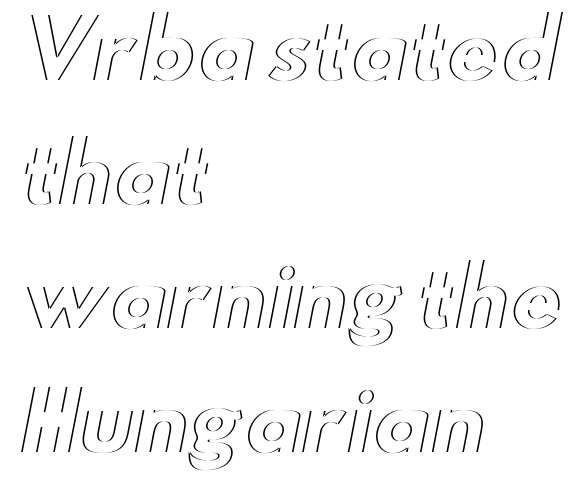
{"width": "wide", "x_height": "small", "monospaced": "no", "underline": "no", "align": "left", "line_spacing": "normal", "line_spacing_ratio": 1.57, "letter_spacing": "normal", "letter_spacing_em": 0.0, "glyph_px": 79}
